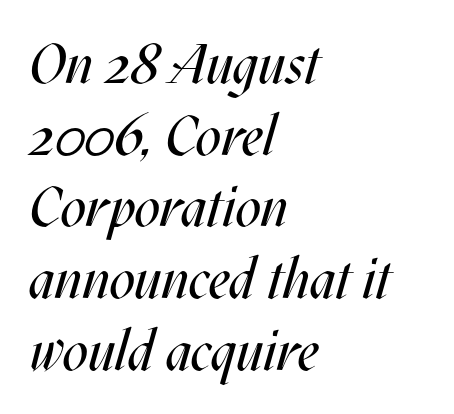
{"italic": "yes", "lean": "right", "slant_degrees": 17, "bold": "no", "weight": "regular", "width": "condensed", "stroke_contrast": "medium", "x_height": "large", "monospaced": "no", "underline": "no", "align": "left", "line_spacing": "normal", "line_spacing_ratio": 1.28, "letter_spacing": "normal", "letter_spacing_em": 0.0, "glyph_px": 56}
